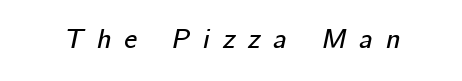
The space beneath each line is pristine and unruled. Is the type slanted? Yes — the strokes lean at a clear angle. The tracking reads as deliberately expanded to a designer's eye.
